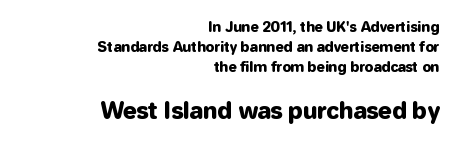
If you drew a line through each stem, it would be perfectly vertical. Lines of text with bare space underneath. Does extra space separate the letters? No, they use regular spacing. Block two is the big one; block one sits smaller above it. Does the copy run flush right? Yes — the right margin is perfectly even. Interline gaps are of average width in this sample.
